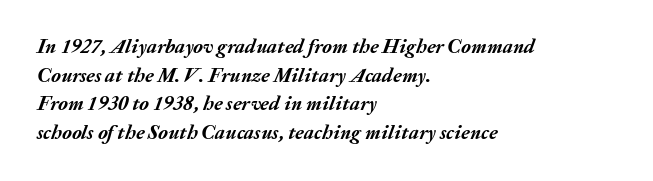
Q: Is the text bold? A: Yes.
Q: Is the text italic (slanted)? A: Yes, it leans right by about 20 degrees.
Q: Is the text underlined? A: No.
Q: How is the paragraph aligned? A: Left-aligned.
Q: Is the spacing between letters normal or unusually wide? A: Normal.
Q: Is the spacing between lines tight, normal or loose? A: Normal.
